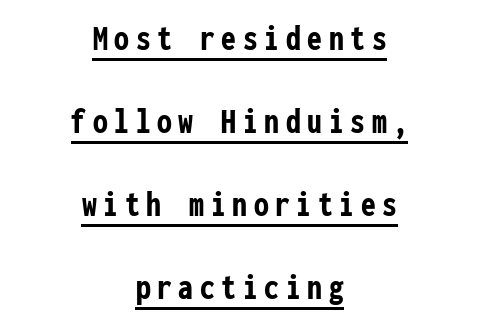
These lines are rendered in a fixed-pitch font. Rows of type keep a wide berth in the vertical direction. Regarding serifs, this sample does without them. As a designer I'd log this as weight 700, bold.
